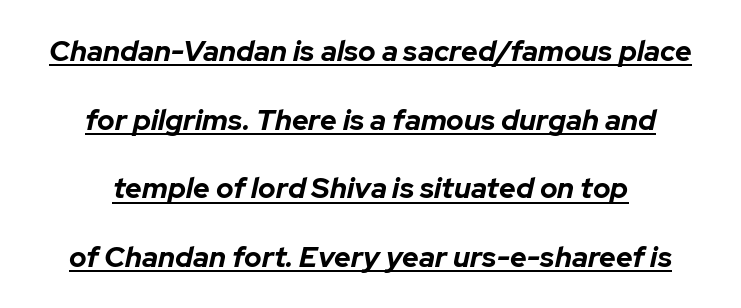
Q: Is the text bold? A: Yes.
Q: Is the text italic (slanted)? A: Yes, it leans right by about 12 degrees.
Q: Is the text underlined? A: Yes.
Q: How is the paragraph aligned? A: Centered.
Q: Is the spacing between letters normal or unusually wide? A: Normal.
Q: Is the spacing between lines tight, normal or loose? A: Loose.
Q: Width (condensed, normal, or wide)? A: Normal.
Q: Stroke contrast? A: Low.
Q: x-height? A: Medium.
Q: Monospaced? A: No.
